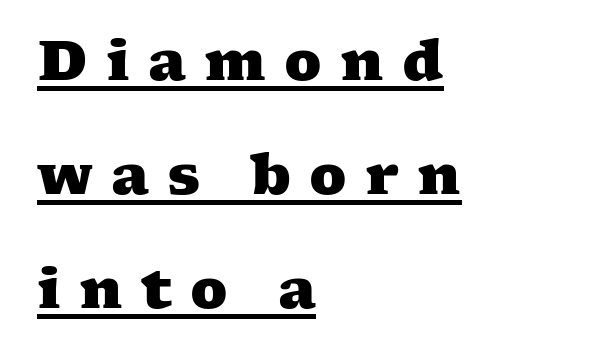
The image shows 55 px heavy, wide serif type; set left-aligned, loose line spacing (2.07x), unusually wide letter spacing (+0.33 em), underlined; medium stroke contrast and a medium x-height.
